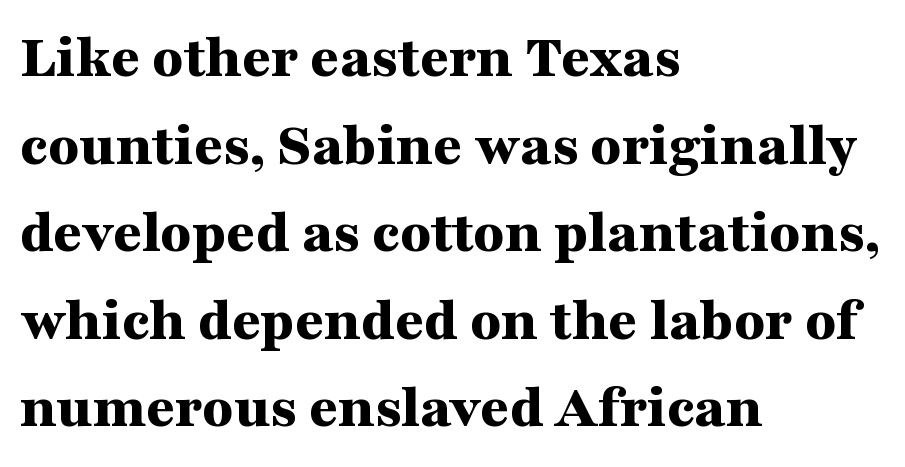
Nobody drew a line under any word here. Layout note: lines flush left. How are the letters spaced? Ordinarily, with no added tracking. Notice how descenders clear the ascenders below comfortably — that's standard leading. The letters advance in unequal steps, a hallmark of proportional type.
